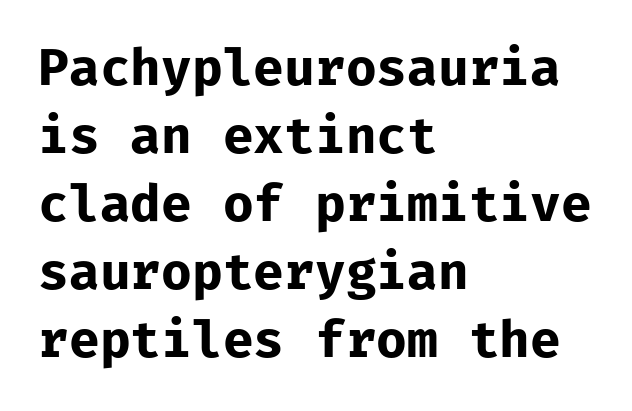
Q: Is the text bold? A: Yes.
Q: Is the text italic (slanted)? A: No, it is upright.
Q: Is the typeface a serif or a sans-serif typeface? A: Sans-serif.
Q: Is the text underlined? A: No.
Q: How is the paragraph aligned? A: Left-aligned.
Q: Is the spacing between letters normal or unusually wide? A: Normal.
Q: Is the spacing between lines tight, normal or loose? A: Normal.
Q: Width (condensed, normal, or wide)? A: Normal.
Q: Stroke contrast? A: Low.
Q: x-height? A: Medium.
